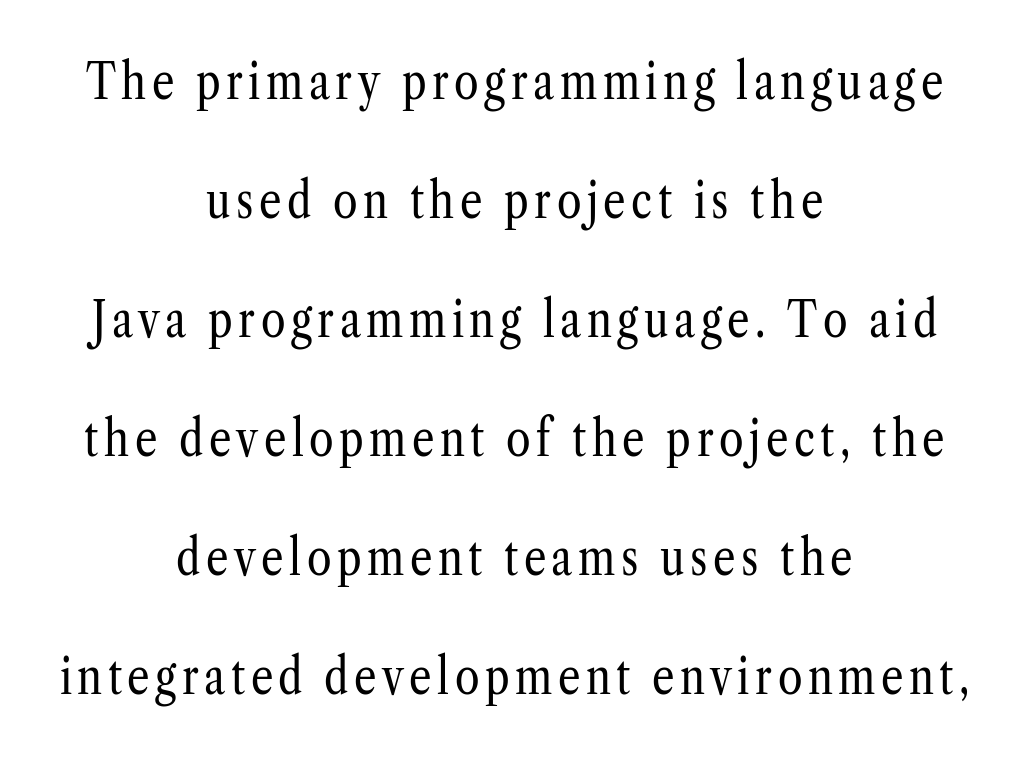
The lines in this sample share a center point and differ in where they start and stop. The font is comparable to plain body text, perhaps lighter. Little horizontal feet cap the strokes, marking this as serif type. The leading is generous, giving the passage an open texture. Do the characters align in a grid? No, the font is proportional. Unlike italic type, these characters show no tilt at all.
